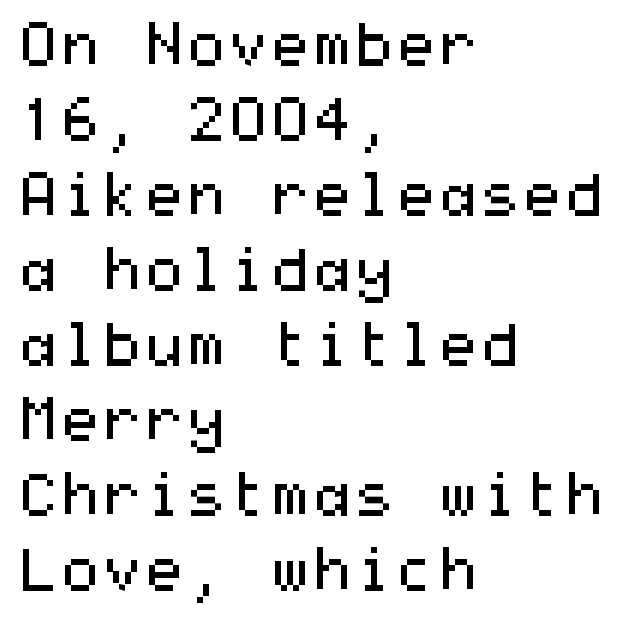
Successive baselines arrive at the customary interval. Does the type have serifs? No, each stem ends abruptly. Italic? Not at all — the glyphs are vertical. Tracking value appears to be zero — textbook default spacing.
